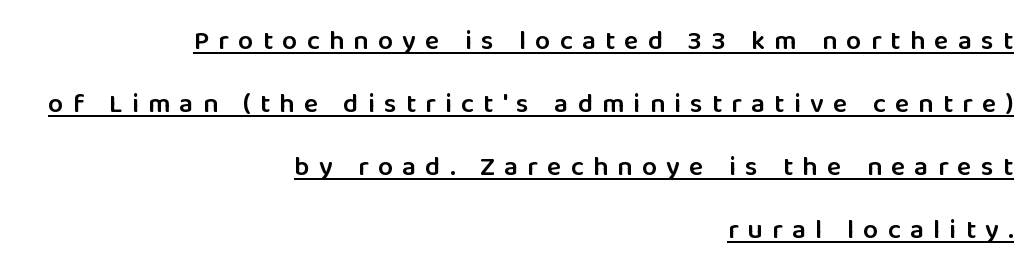
This rendering features underlined lettering. A typesetter would mark this as roman, not italic. The typesetter chose a ragged-left arrangement here. The gaps between neighbouring characters are conspicuously large. Successive baselines arrive slowly, with a big drop between each. Heft: intermediate — a semibold.
